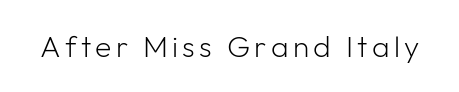
Q: Is the text bold? A: No.
Q: Is the text italic (slanted)? A: No, it is upright.
Q: Is the typeface a serif or a sans-serif typeface? A: Sans-serif.
Q: Is the text underlined? A: No.
Q: Width (condensed, normal, or wide)? A: Normal.
Q: Stroke contrast? A: Low.
Q: x-height? A: Medium.
Q: Monospaced? A: No.
